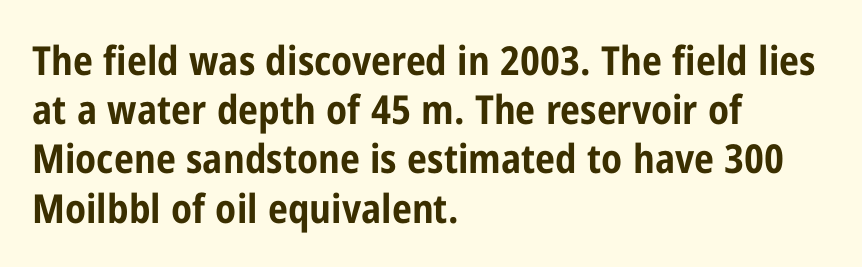
The image shows 40 px bold, condensed sans-serif type, upright; set left-aligned, line spacing 1.23x, normal letter spacing, not underlined; low stroke contrast and a medium x-height.
